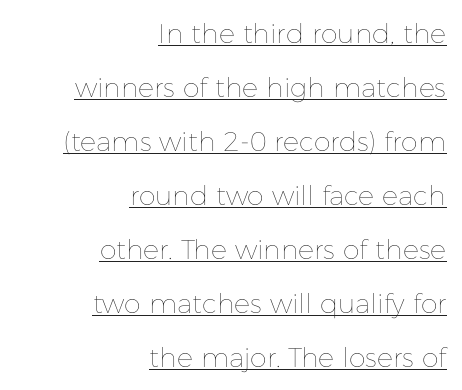
Line ends are locked; line starts wander. The passage shown is not bold in any degree. If you measured baseline to baseline, you'd find a long distance. No extra tracking has been applied to these lines. The lettering stays uniformly vertical, giving the passage a roman look.
